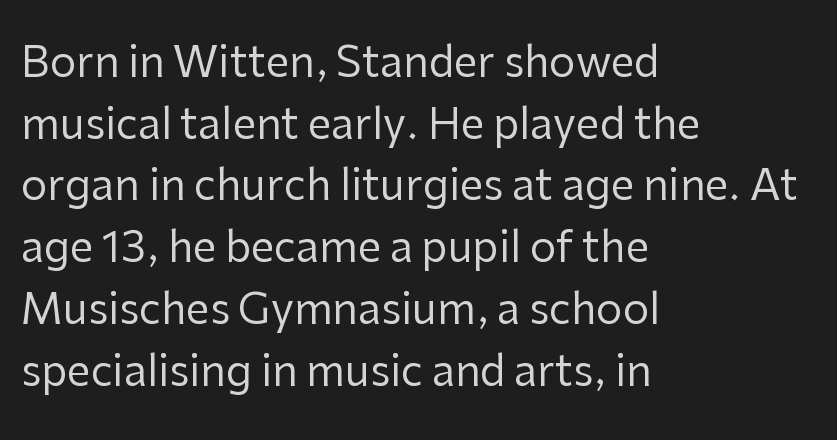
Are there feet on the stems? There aren't — it's a sans. Casual observation: everything's shoved over to the left. A normal amount of white space separates one row of letters from the next. Default kerning and tracking; the words read as compact shapes. A typesetter would mark this as roman, not italic.
